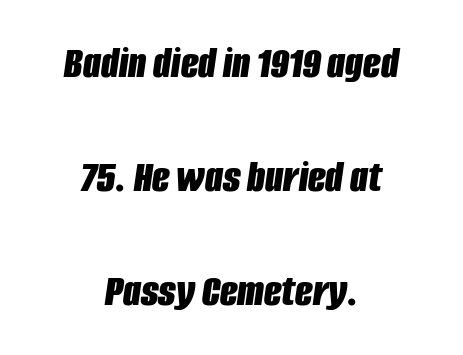
The image shows 46 px bold, condensed type, italic (leaning right); set centered, loose line spacing (2.48x), normal letter spacing, not underlined; low stroke contrast and a large x-height.
